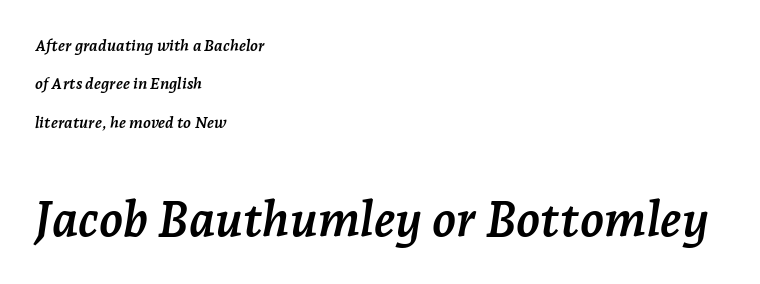
The image shows 49 px semibold serif type, italic (leaning right); set left-aligned, loose line spacing (2.4x), normal letter spacing, not underlined; the second (bottom) block is 3.06x larger; low stroke contrast and a medium x-height.
